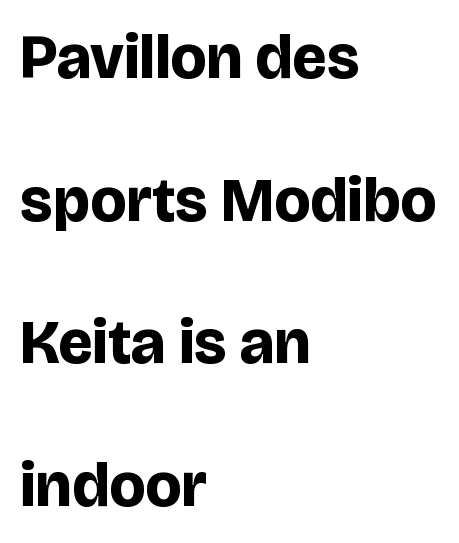
The image shows 62 px bold sans-serif type, upright; set left-aligned, loose line spacing (2.3x), normal letter spacing, not underlined; low stroke contrast and a large x-height.
